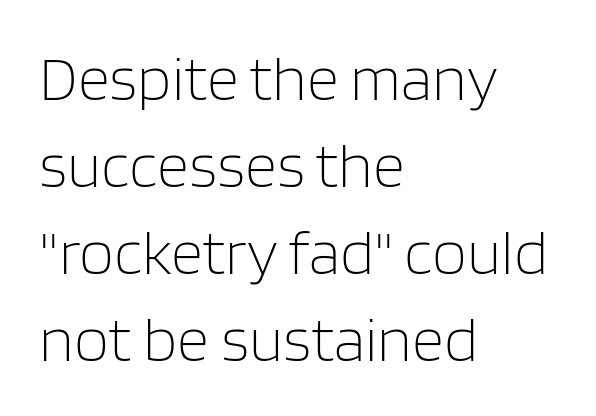
{"serif": "no", "italic": "no", "bold": "no", "weight": "light", "width": "normal", "stroke_contrast": "low", "x_height": "large", "monospaced": "no", "underline": "no", "align": "left", "line_spacing": "normal", "line_spacing_ratio": 1.38, "letter_spacing": "normal", "letter_spacing_em": 0.0, "glyph_px": 63}
